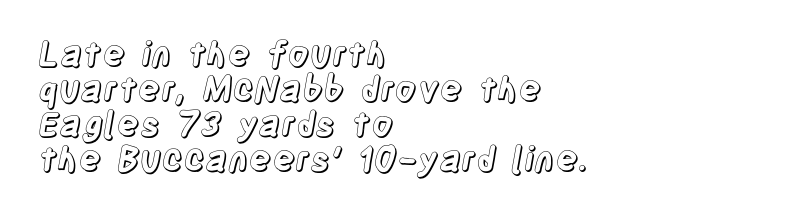
{"width": "condensed", "x_height": "large", "monospaced": "no", "underline": "no", "align": "left", "line_spacing": "tight", "line_spacing_ratio": 1.03, "letter_spacing": "normal", "letter_spacing_em": 0.0, "glyph_px": 34}
